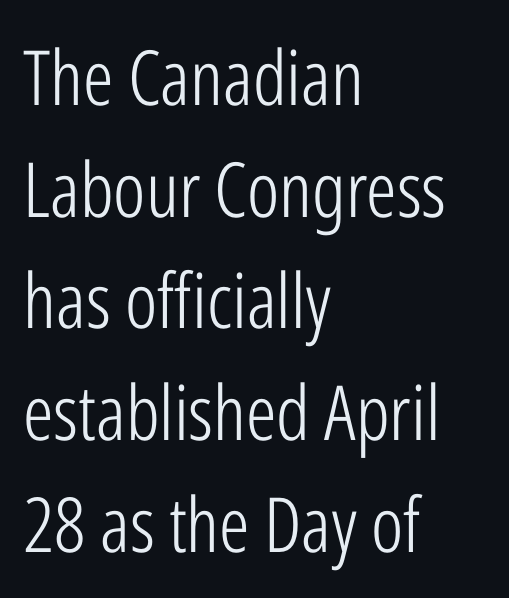
Q: Is the text bold? A: No.
Q: Is the text italic (slanted)? A: No, it is upright.
Q: Is the typeface a serif or a sans-serif typeface? A: Sans-serif.
Q: Is the text underlined? A: No.
Q: How is the paragraph aligned? A: Left-aligned.
Q: Is the spacing between letters normal or unusually wide? A: Normal.
Q: Is the spacing between lines tight, normal or loose? A: Normal.
Q: Width (condensed, normal, or wide)? A: Condensed.
Q: Stroke contrast? A: Low.
Q: x-height? A: Medium.
Q: Monospaced? A: No.
